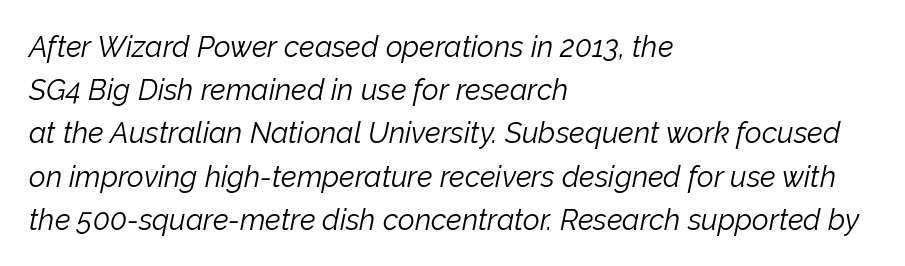
Q: Is the text bold? A: No.
Q: Is the text italic (slanted)? A: Yes, it leans right by about 12 degrees.
Q: Is the text underlined? A: No.
Q: How is the paragraph aligned? A: Left-aligned.
Q: Is the spacing between letters normal or unusually wide? A: Normal.
Q: Is the spacing between lines tight, normal or loose? A: Normal.
Q: Width (condensed, normal, or wide)? A: Normal.
Q: Stroke contrast? A: Low.
Q: x-height? A: Medium.
Q: Monospaced? A: No.
